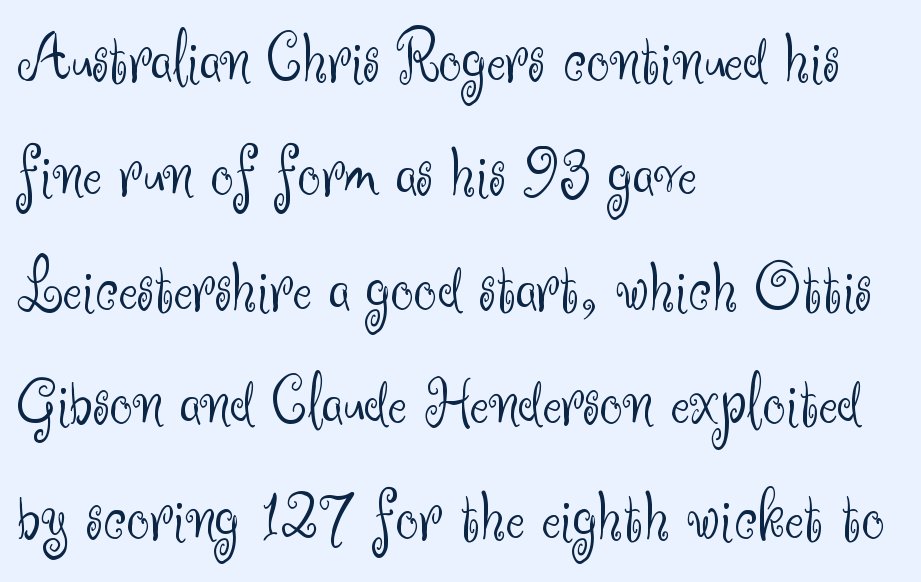
Line spacing here is normal. A typesetter would mark this as roman, not italic. A typesetter would label this face a sans. This rendering features lettering with no underline. The letterforms sit at book weight or below.
